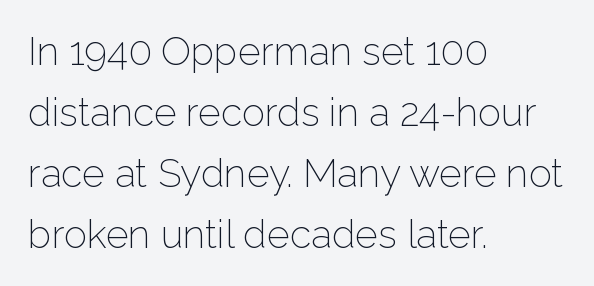
The image shows 39 px light sans-serif type, upright; set left-aligned, normal line spacing (1.56x), normal letter spacing, not underlined; low stroke contrast and a medium x-height.
